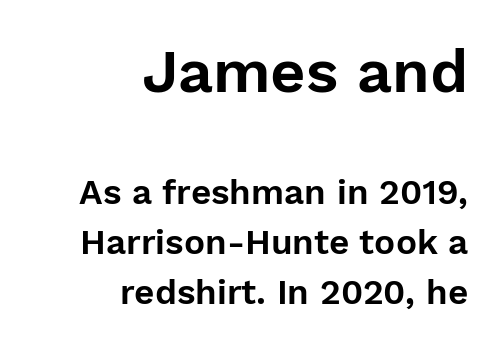
The image shows 61 px sans-serif type, upright; set right-aligned, normal line spacing (1.43x), normal letter spacing, not underlined; the first (top) block is 1.74x larger; low stroke contrast and a medium x-height.
